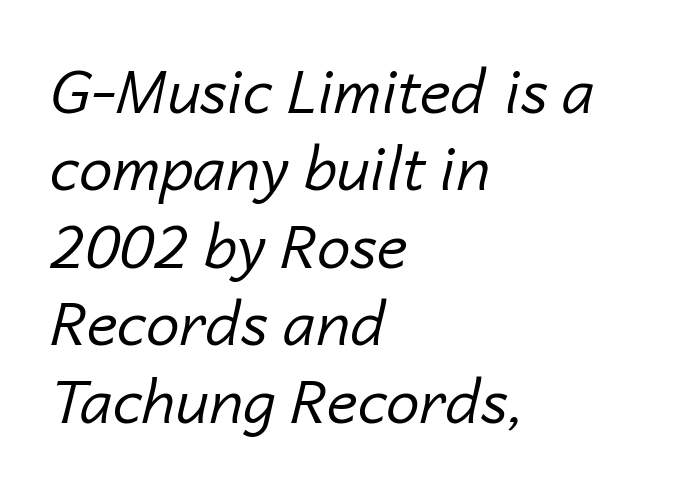
Q: Is the text bold? A: No.
Q: Is the text italic (slanted)? A: Yes, it leans right by about 14 degrees.
Q: Is the text underlined? A: No.
Q: How is the paragraph aligned? A: Left-aligned.
Q: Is the spacing between letters normal or unusually wide? A: Normal.
Q: Is the spacing between lines tight, normal or loose? A: Normal.
Q: Width (condensed, normal, or wide)? A: Normal.
Q: Stroke contrast? A: Low.
Q: x-height? A: Medium.
Q: Monospaced? A: No.
